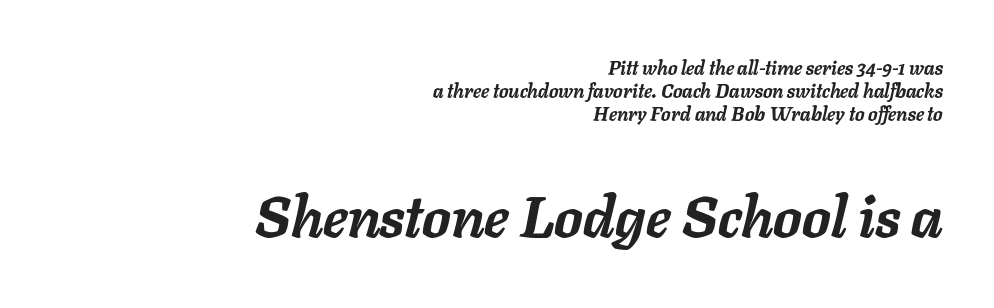
The image shows 57 px semibold type, italic (leaning right); set right-aligned, line spacing 1.22x, normal letter spacing, not underlined; the second (bottom) block is 3.0x larger; low stroke contrast and a medium x-height.
